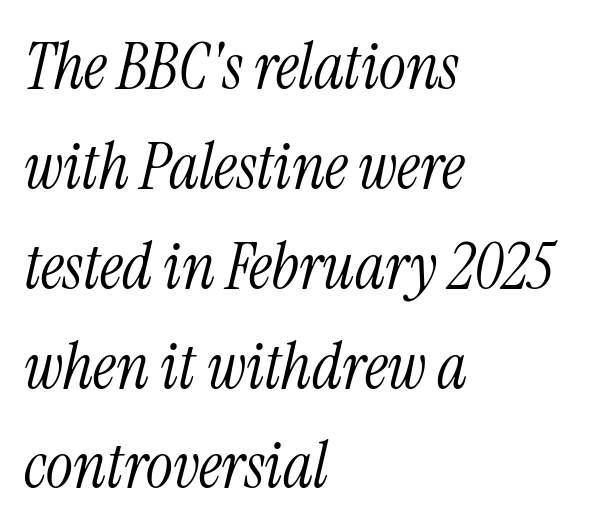
The image shows 64 px light, condensed serif type, italic (leaning right); set left-aligned, normal line spacing (1.56x), normal letter spacing, not underlined; medium stroke contrast and a medium x-height.
